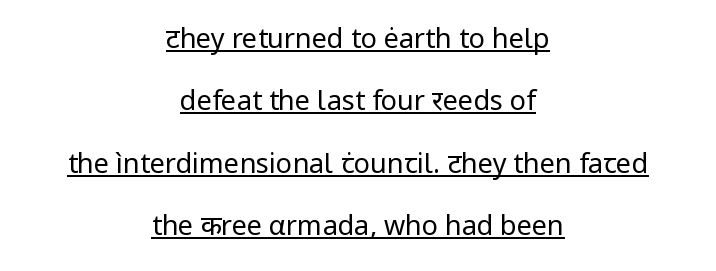
{"italic": "no", "bold": "no", "underline": "yes", "align": "center", "line_spacing": "loose", "line_spacing_ratio": 2.31, "letter_spacing": "normal", "letter_spacing_em": 0.0, "glyph_px": 27}
